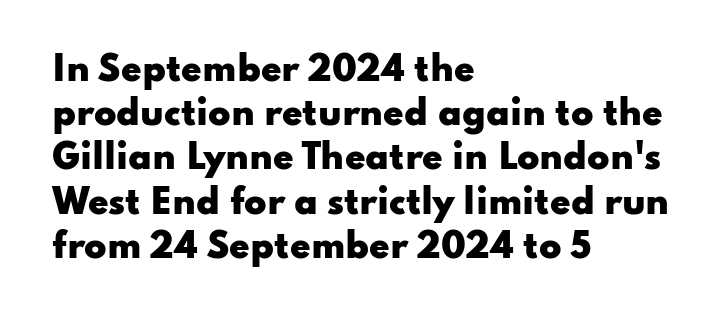
{"serif": "no", "italic": "no", "bold": "yes", "weight": "heavy", "width": "wide", "stroke_contrast": "low", "x_height": "small", "monospaced": "no", "underline": "no", "align": "left", "line_spacing": "normal", "line_spacing_ratio": 1.34, "letter_spacing": "normal", "letter_spacing_em": 0.0, "glyph_px": 33}
